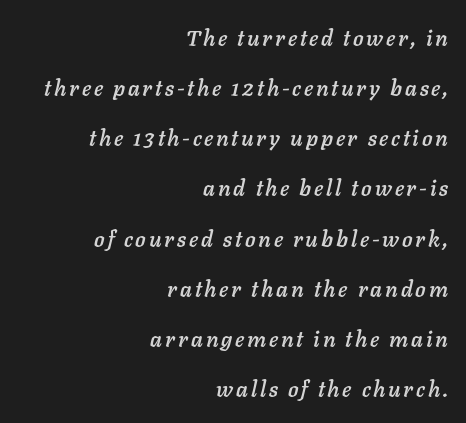
The image shows 22 px text type, italic (leaning right); set right-aligned, loose line spacing (2.28x), not underlined.
